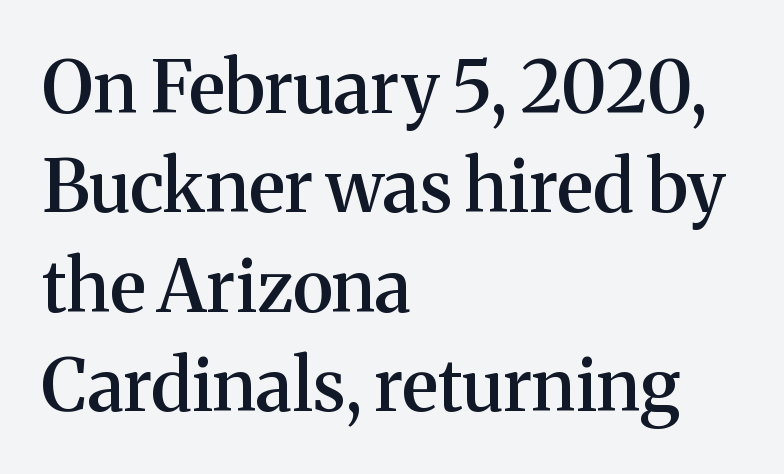
Q: Is the text bold? A: Semi-bold.
Q: Is the text italic (slanted)? A: No, it is upright.
Q: Is the typeface a serif or a sans-serif typeface? A: Serif.
Q: Is the text underlined? A: No.
Q: How is the paragraph aligned? A: Left-aligned.
Q: Is the spacing between letters normal or unusually wide? A: Normal.
Q: Is the spacing between lines tight, normal or loose? A: Normal.
Q: Width (condensed, normal, or wide)? A: Normal.
Q: Stroke contrast? A: Medium.
Q: x-height? A: Medium.
Q: Monospaced? A: No.
